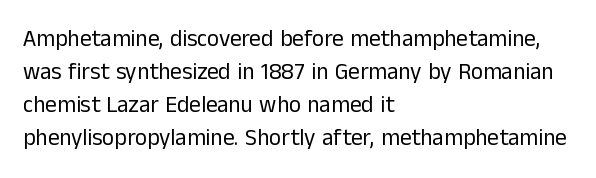
Honestly, the row spacing looks completely unremarkable. Caption: face not bold, strokes unweighted. Posture: vertical. This rendering features lettering with no underline. The setting favours the left margin, as ordinary paragraphs usually do.
